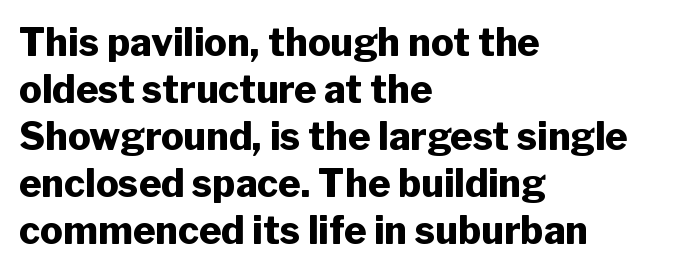
Q: Is the text bold? A: Yes.
Q: Is the text italic (slanted)? A: No, it is upright.
Q: Is the typeface a serif or a sans-serif typeface? A: Sans-serif.
Q: Is the text underlined? A: No.
Q: How is the paragraph aligned? A: Left-aligned.
Q: Is the spacing between letters normal or unusually wide? A: Normal.
Q: Width (condensed, normal, or wide)? A: Normal.
Q: Stroke contrast? A: Low.
Q: x-height? A: Medium.
Q: Monospaced? A: No.
